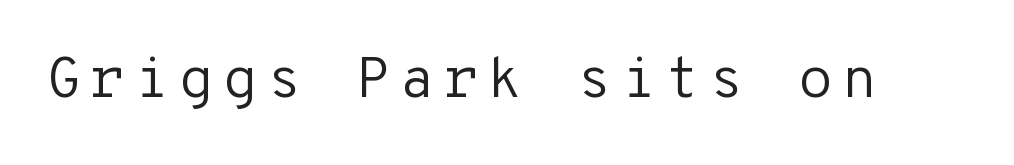
The image shows 57 px regular-weight sans-serif type, upright, monospaced; set not underlined; low stroke contrast and a medium x-height.
